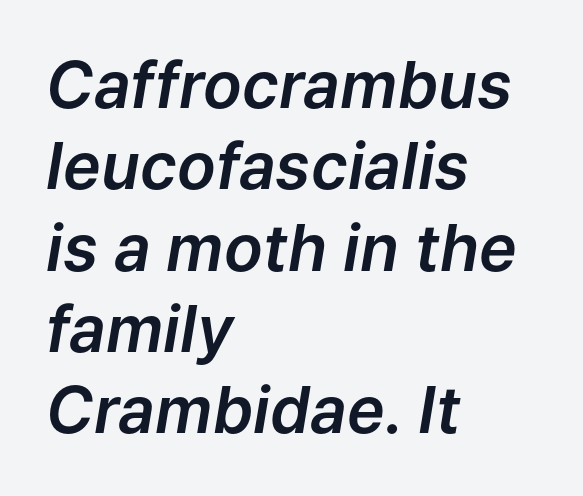
{"italic": "yes", "lean": "right", "slant_degrees": 9, "width": "normal", "stroke_contrast": "low", "x_height": "medium", "monospaced": "no", "underline": "no", "align": "left", "line_spacing": "normal", "line_spacing_ratio": 1.27, "letter_spacing": "normal", "letter_spacing_em": 0.0, "glyph_px": 64}
